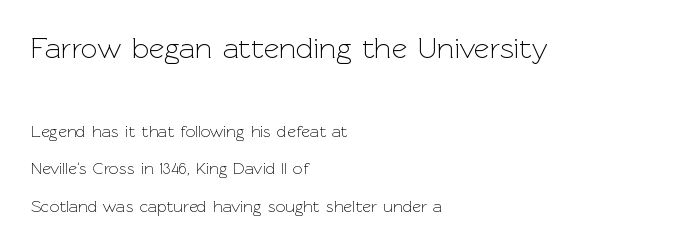
The image shows 30 px light sans-serif type, upright; set left-aligned, loose line spacing (2.2x), normal letter spacing, not underlined; the first (top) block is 1.76x larger; a medium x-height.
